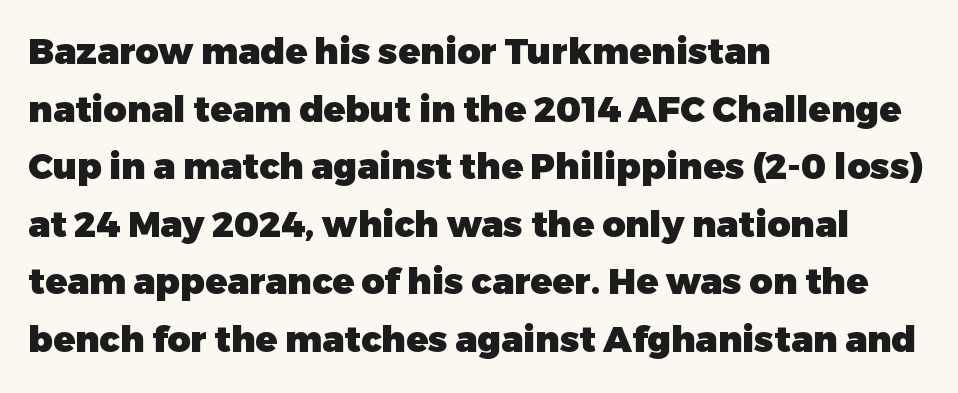
Q: Is the text bold? A: Yes.
Q: Is the text italic (slanted)? A: No, it is upright.
Q: Is the typeface a serif or a sans-serif typeface? A: Sans-serif.
Q: Is the text underlined? A: No.
Q: How is the paragraph aligned? A: Left-aligned.
Q: Is the spacing between letters normal or unusually wide? A: Normal.
Q: Is the spacing between lines tight, normal or loose? A: Normal.
Q: Width (condensed, normal, or wide)? A: Normal.
Q: Stroke contrast? A: Low.
Q: x-height? A: Medium.
Q: Monospaced? A: No.
